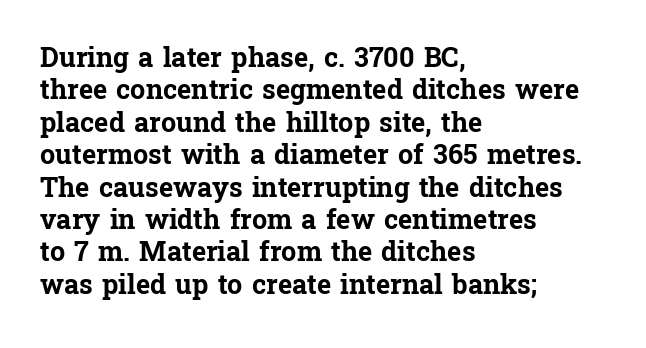
The image shows 27 px bold type, upright; set left-aligned, line spacing 1.2x, normal letter spacing, not underlined.
